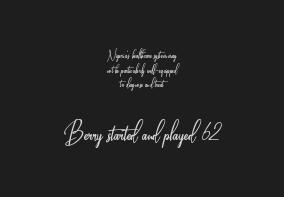
{"serif": "no", "bold": "no", "weight": "light", "width": "condensed", "stroke_contrast": "low", "x_height": "small", "monospaced": "no", "underline": "no", "align": "center", "line_spacing": "tight", "line_spacing_ratio": 1.04, "letter_spacing": "normal", "letter_spacing_em": 0.0, "larger_block": "second", "size_ratio": 2.29, "glyph_px": 32}
